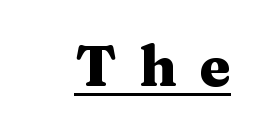
{"serif": "yes", "italic": "no", "bold": "yes", "weight": "heavy", "width": "wide", "stroke_contrast": "medium", "x_height": "medium", "monospaced": "no", "underline": "yes", "letter_spacing": "wide", "letter_spacing_em": 0.41, "glyph_px": 56}
